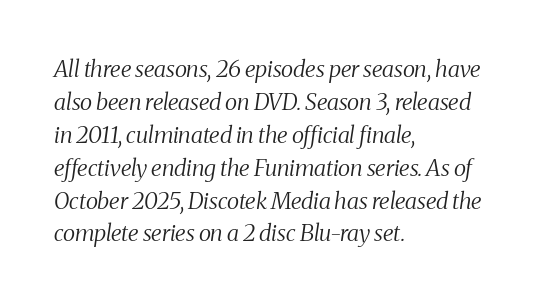
The image shows 23 px text type, italic (leaning right); set left-aligned, normal line spacing (1.43x), normal letter spacing, not underlined.
